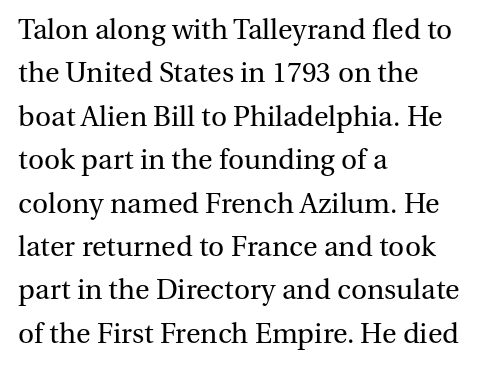
The image shows 28 px regular-weight serif type, upright; set left-aligned, normal line spacing (1.55x), normal letter spacing, not underlined; medium stroke contrast and a medium x-height.
